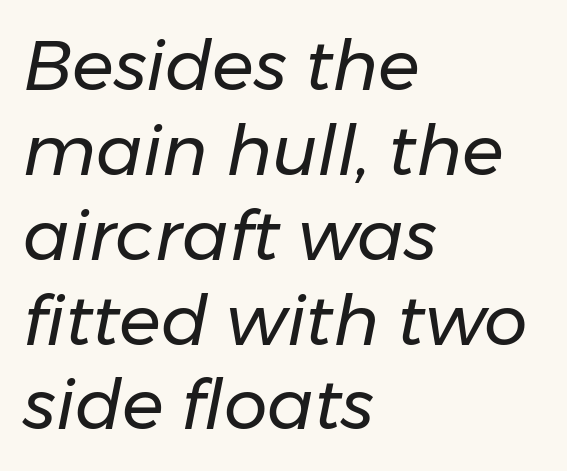
What stands out about the letter spacing? Nothing — it is the standard amount. Every row of glyphs begins at an identical x-position on the left. Do the characters align in a grid? No, the font is proportional. This sample uses an oblique cut, with every glyph tilted off the vertical. Check the space under the baseline: it is left empty.
